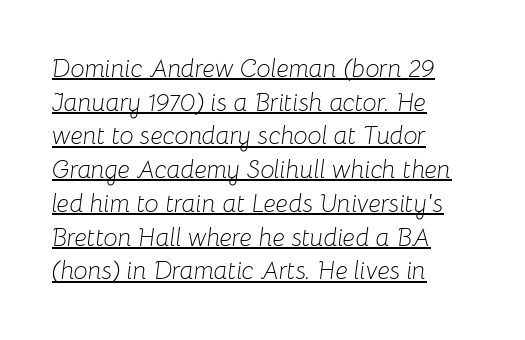
The image shows 25 px text type, italic (leaning right); set left-aligned, normal line spacing (1.35x), normal letter spacing, underlined.
